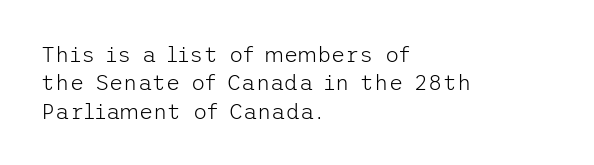
Q: Is the text bold? A: No.
Q: Is the text italic (slanted)? A: No, it is upright.
Q: Is the text underlined? A: No.
Q: How is the paragraph aligned? A: Left-aligned.
Q: Is the spacing between letters normal or unusually wide? A: Normal.
Q: Is the spacing between lines tight, normal or loose? A: Normal.
